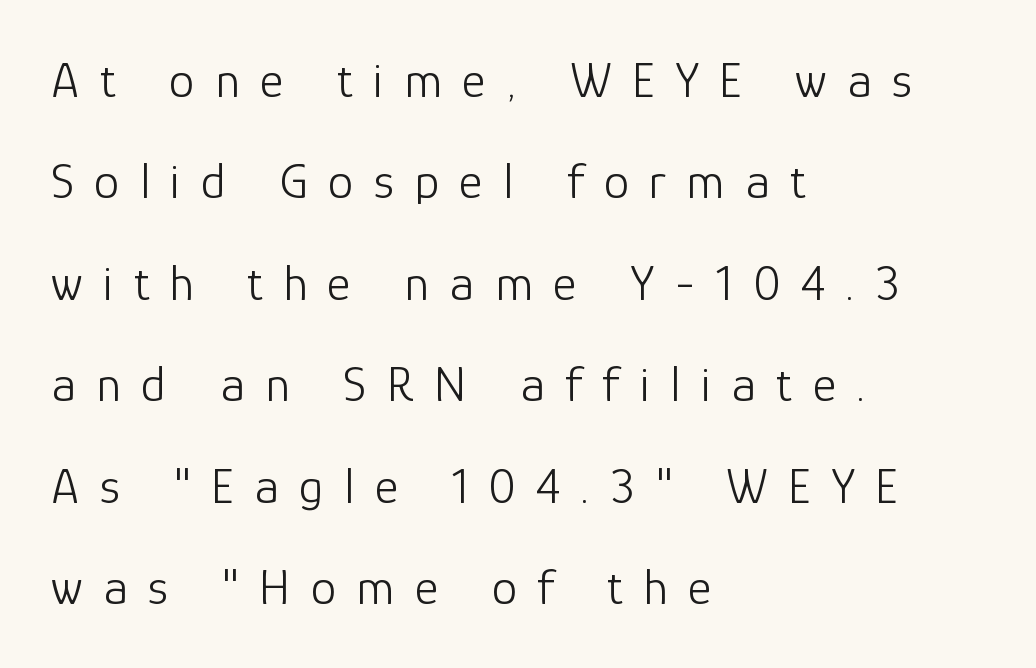
The space beneath each line is pristine and unruled. Notice the wide empty band between every row — that's loose leading. Inter-character spacing is expanded well beyond the font's built-in metrics. Here the designer chose a conventional face with non-uniform glyph widths. Heaviness? Minimal to ordinary, like unemphasized prose.
